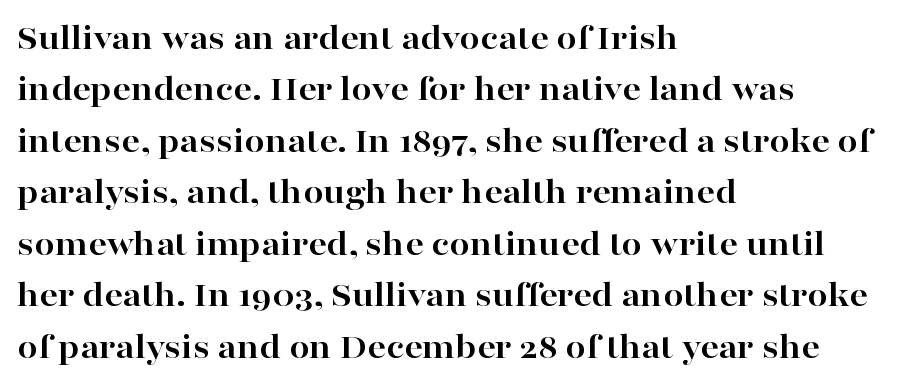
Q: Is the text bold? A: Yes.
Q: Is the text italic (slanted)? A: No, it is upright.
Q: Is the typeface a serif or a sans-serif typeface? A: Serif.
Q: Is the text underlined? A: No.
Q: How is the paragraph aligned? A: Left-aligned.
Q: Is the spacing between letters normal or unusually wide? A: Normal.
Q: Is the spacing between lines tight, normal or loose? A: Normal.
Q: Width (condensed, normal, or wide)? A: Wide.
Q: Stroke contrast? A: High.
Q: x-height? A: Medium.
Q: Monospaced? A: No.
